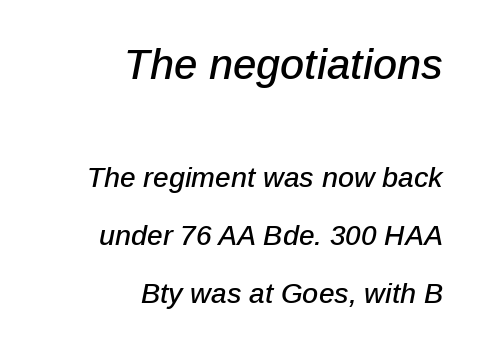
Underlining? Definitely not there. This sample has the flowing, uneven cadence of proportional lettering. Glyph-to-glyph distance matches everyday printed text. Quick note: interline space is abundant. When letters slant like this, we call the style italic. The lines in this sample share a right terminus and differ only in where they begin.
